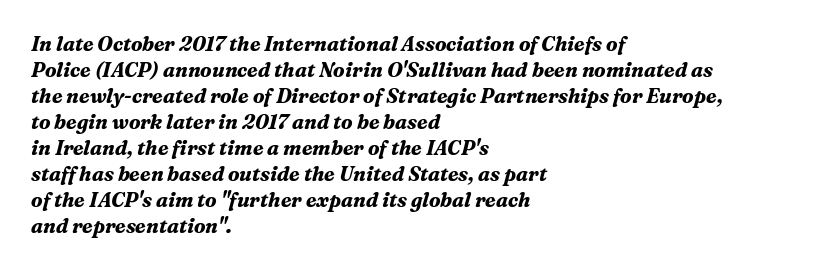
The image shows 20 px bold type, italic (leaning right); set left-aligned, normal line spacing (1.3x), normal letter spacing, not underlined.
